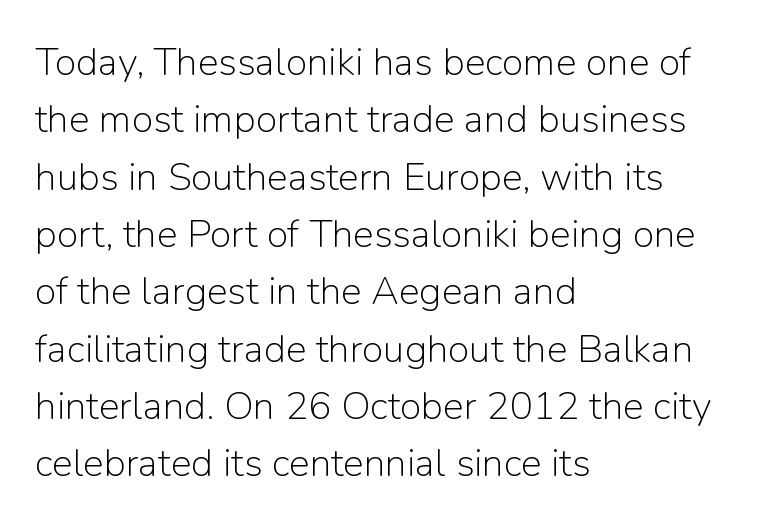
The image shows 39 px light sans-serif type, upright; set left-aligned, normal line spacing (1.47x), normal letter spacing, not underlined; low stroke contrast and a medium x-height.
